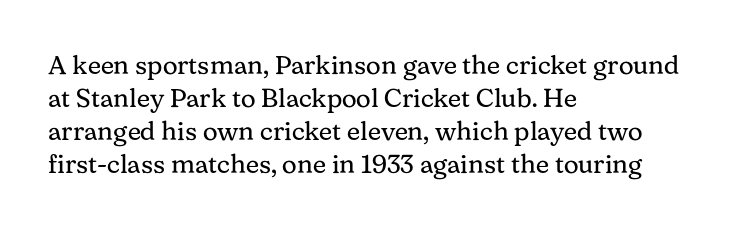
When letters stand straight like this, we call the style roman or upright. These lines sit exactly where default settings would place them. Students, note that the glyphs here touch the page at normal intervals. The passage shown is not bold in any degree. In CSS terms this would be text-align: left. Underlining? Definitely not there.
